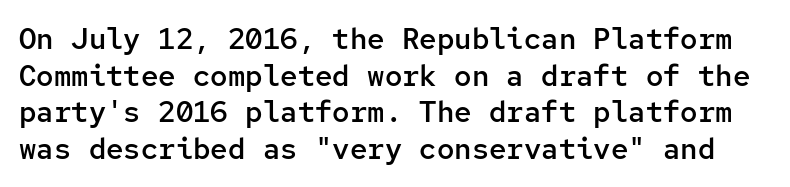
The rendering uses a moderate line-height, typical for paragraphs. Classification — sans serif. Think of a typewriter: that constant character pitch is what you see here. A fair bit of extra ink — the face is semibold, not bold. The zone under the glyphs is completely vacant. A typesetter would call this zero additional tracking.
